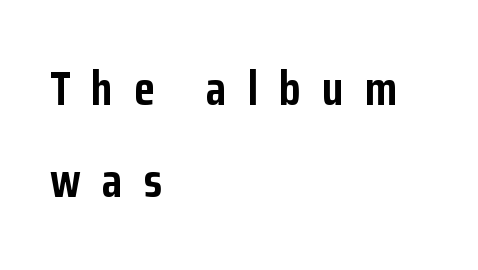
{"serif": "no", "italic": "no", "bold": "yes", "weight": "semibold", "width": "condensed", "stroke_contrast": "low", "x_height": "medium", "monospaced": "no", "underline": "no", "align": "left", "line_spacing": "loose", "line_spacing_ratio": 1.92, "letter_spacing": "wide", "letter_spacing_em": 0.44, "glyph_px": 48}
